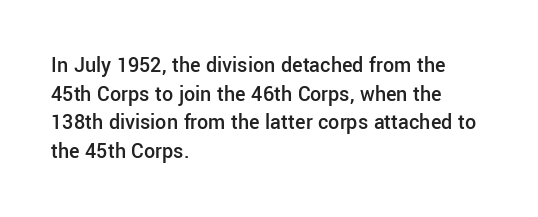
{"italic": "no", "bold": "semi", "underline": "no", "align": "left", "line_spacing": "normal", "line_spacing_ratio": 1.3, "letter_spacing": "normal", "letter_spacing_em": 0.0, "glyph_px": 22}
